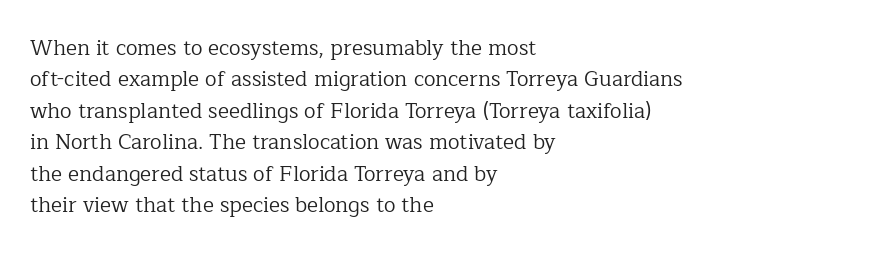
Q: Is the text bold? A: No.
Q: Is the text italic (slanted)? A: No, it is upright.
Q: Is the text underlined? A: No.
Q: How is the paragraph aligned? A: Left-aligned.
Q: Is the spacing between letters normal or unusually wide? A: Normal.
Q: Is the spacing between lines tight, normal or loose? A: Normal.
